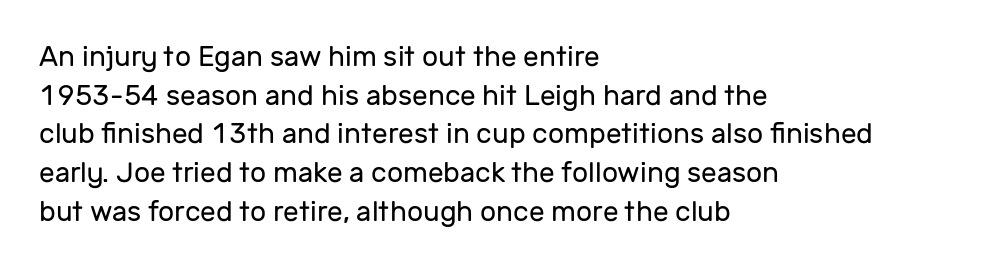
These lines are set flush left with a ragged right edge. Varying glyph widths throughout — classic text-font behaviour. Is this a sans? Yes — the strokes have no serifs. Bare-footed words on every line. Rows of type keep a routine distance in the vertical direction.
